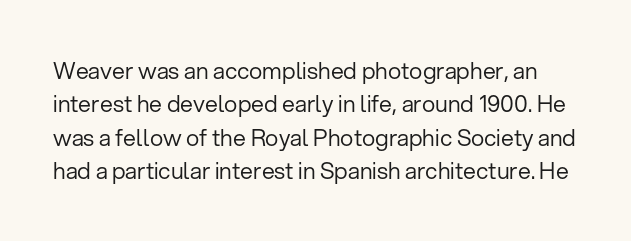
{"italic": "no", "bold": "no", "underline": "no", "line_spacing": "normal", "line_spacing_ratio": 1.45, "letter_spacing": "normal", "letter_spacing_em": 0.0, "glyph_px": 23}
